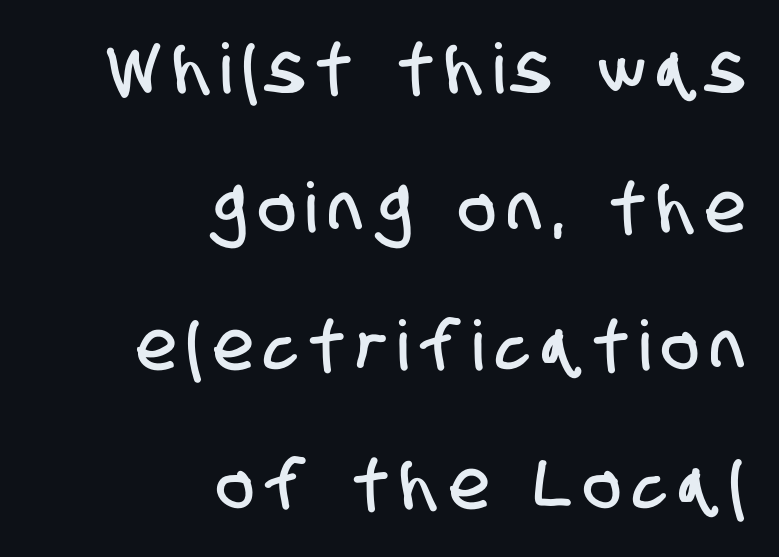
The image shows 69 px condensed sans-serif type; set right-aligned, loose line spacing (2.01x), not underlined; low stroke contrast and a large x-height.
